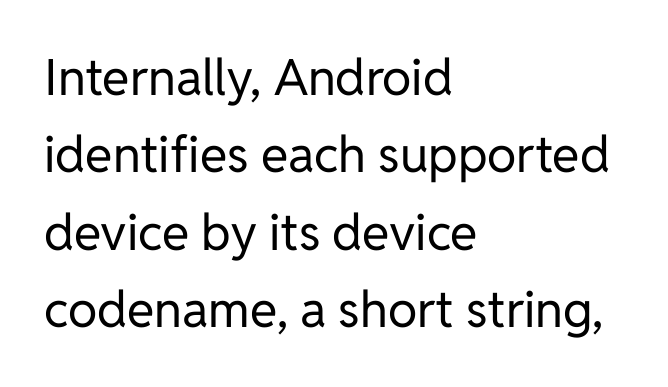
{"serif": "no", "italic": "no", "bold": "no", "weight": "regular", "width": "normal", "stroke_contrast": "low", "x_height": "medium", "monospaced": "no", "underline": "no", "align": "left", "line_spacing": "normal", "line_spacing_ratio": 1.55, "letter_spacing": "normal", "letter_spacing_em": 0.0, "glyph_px": 50}
